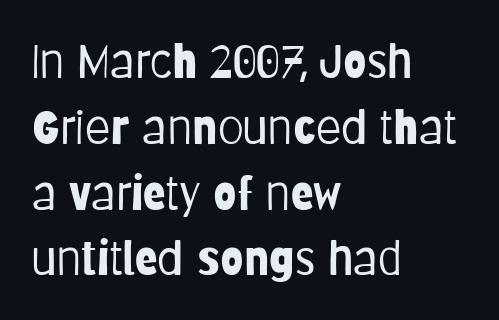
The image shows 47 px light, condensed sans-serif type, upright; set left-aligned, normal line spacing (1.4x), normal letter spacing, not underlined; low stroke contrast and a large x-height.
